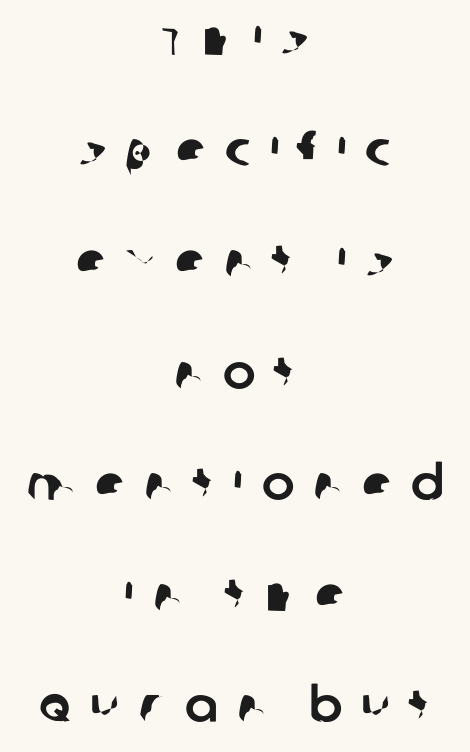
The letters advance in unequal steps, a hallmark of proportional type. Letters rest on an invisible, unmarked baseline. Unlike a traditional serif, this face leaves its strokes unadorned. Leading is clearly above the norm, producing a sparse column.
